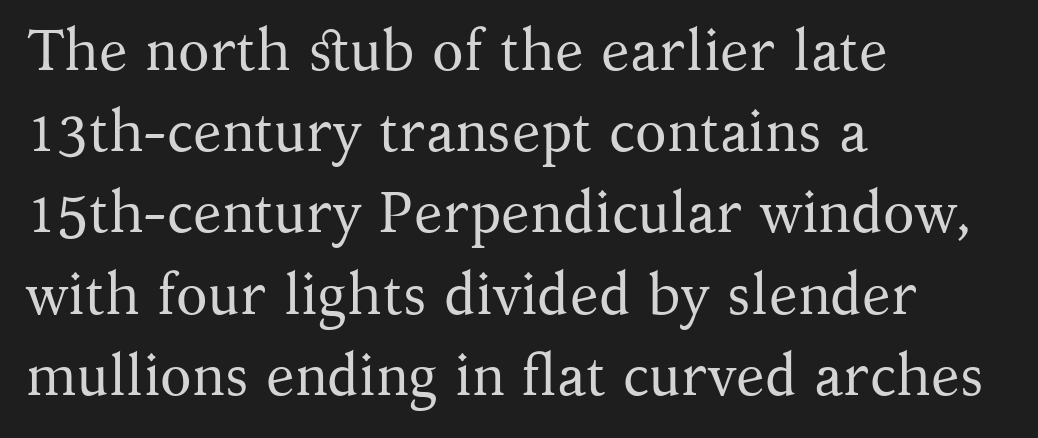
Serif or sans? Serif — the stroke terminals have little feet. Varying glyph widths throughout — classic text-font behaviour. The characters are drawn with everyday or finer stroke widths. A normal amount of white space separates one row of letters from the next. This is the regular roman posture of the typeface. No extra tracking has been applied to these lines.
